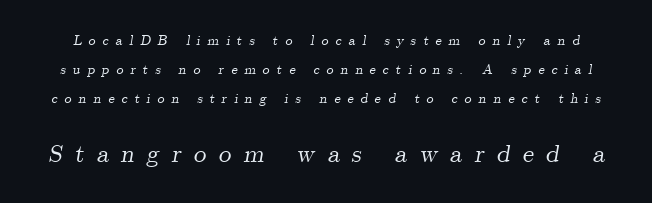
Q: Is the text italic (slanted)? A: Yes, it leans right by about 9 degrees.
Q: Is the text underlined? A: No.
Q: Is the spacing between letters normal or unusually wide? A: Unusually wide.
Q: Is the spacing between lines tight, normal or loose? A: Loose.
Q: Which block of text is set in a larger size, the first (top) or the second (bottom)? A: The second (bottom) one.
